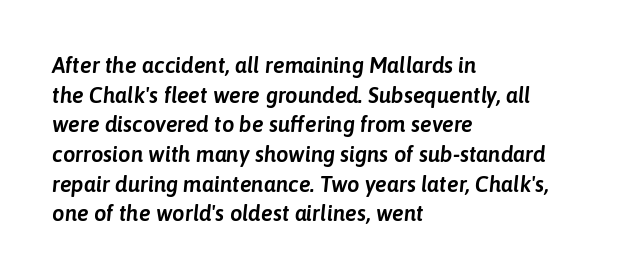
Q: Is the text italic (slanted)? A: Yes, it leans right by about 6 degrees.
Q: Is the text underlined? A: No.
Q: How is the paragraph aligned? A: Left-aligned.
Q: Is the spacing between letters normal or unusually wide? A: Normal.
Q: Is the spacing between lines tight, normal or loose? A: Normal.
